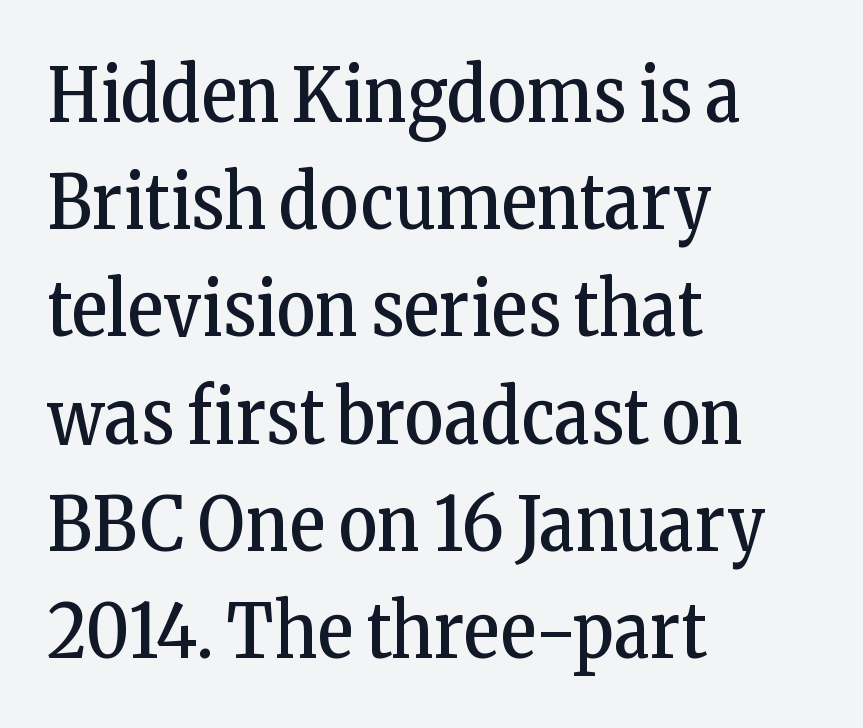
Q: Is the text bold? A: No.
Q: Is the text italic (slanted)? A: No, it is upright.
Q: Is the typeface a serif or a sans-serif typeface? A: Serif.
Q: Is the text underlined? A: No.
Q: How is the paragraph aligned? A: Left-aligned.
Q: Is the spacing between letters normal or unusually wide? A: Normal.
Q: Is the spacing between lines tight, normal or loose? A: Normal.
Q: Width (condensed, normal, or wide)? A: Condensed.
Q: Stroke contrast? A: Low.
Q: x-height? A: Medium.
Q: Monospaced? A: No.
